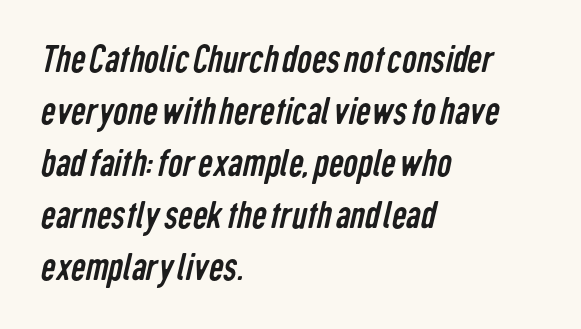
Bare-footed words on every line. Note: no serifs on the glyphs. The face used here is rendered with its standard letterfit. The letters advance in unequal steps, a hallmark of proportional type. Caption: multi-line text, flush left, ragged right. The weight would be labelled regular, book, light, or lighter still.
